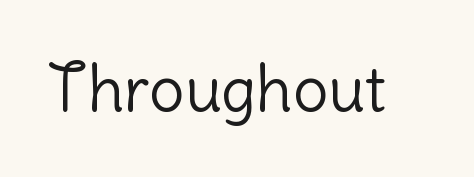
Q: Is the text bold? A: No.
Q: Is the text italic (slanted)? A: No, it is upright.
Q: Is the typeface a serif or a sans-serif typeface? A: Sans-serif.
Q: Is the text underlined? A: No.
Q: Is the spacing between letters normal or unusually wide? A: Normal.
Q: Width (condensed, normal, or wide)? A: Normal.
Q: Stroke contrast? A: Low.
Q: x-height? A: Medium.
Q: Monospaced? A: No.
